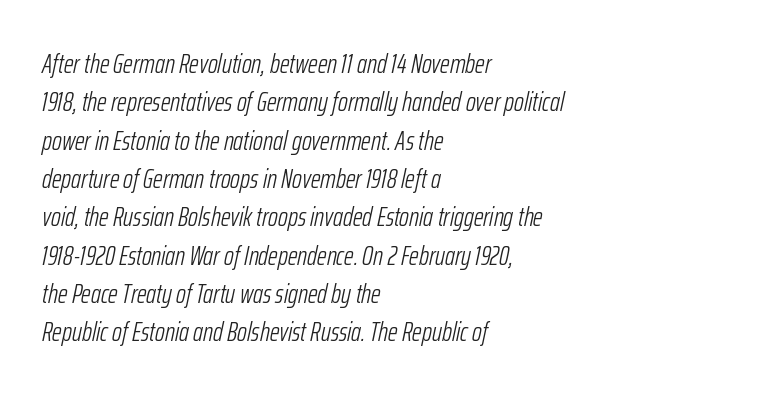
The image shows 27 px text type, italic (leaning right); set left-aligned, normal line spacing (1.42x), normal letter spacing, not underlined.
